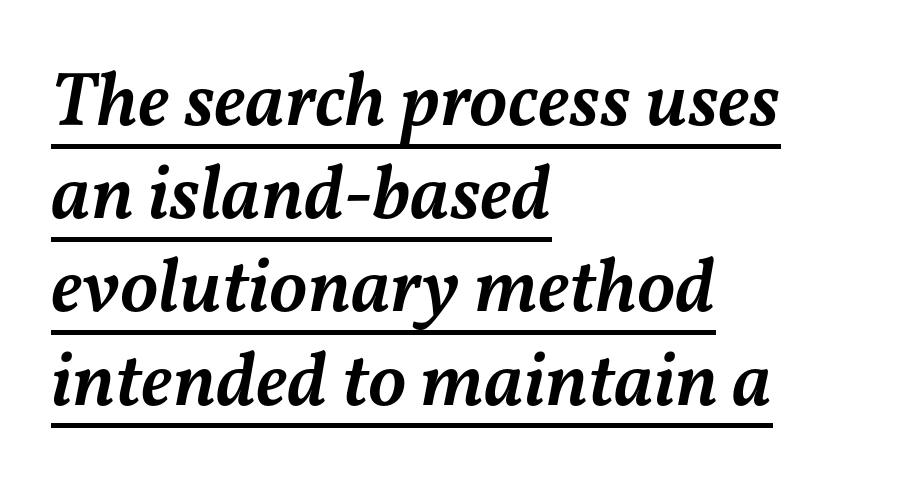
Looking at the ascenders, they clearly lean. Stems and bowls a touch heavier than normal — semibold. Honestly, the underline is the first thing you notice here. Caption: multi-line text, flush left, ragged right. The letterforms sit shoulder to shoulder at normal distance. Spacing verdict: proportional, widths tailored to each character.
